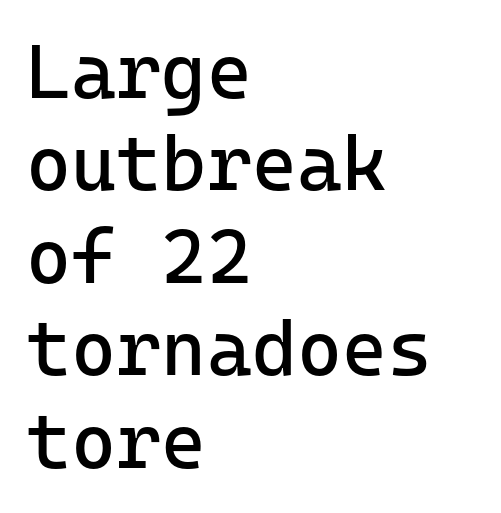
The image shows 77 px regular-weight sans-serif type, upright, monospaced; set left-aligned, line spacing 1.2x, normal letter spacing, not underlined; low stroke contrast and a medium x-height.
